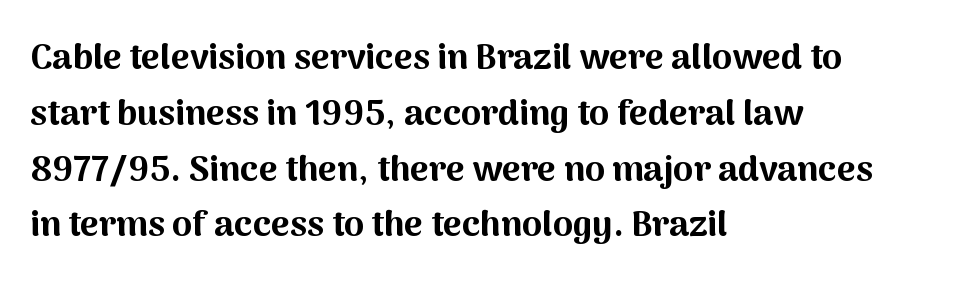
{"serif": "no", "italic": "no", "bold": "yes", "weight": "bold", "width": "normal", "stroke_contrast": "medium", "x_height": "medium", "monospaced": "no", "underline": "no", "align": "left", "line_spacing": "normal", "line_spacing_ratio": 1.55, "letter_spacing": "normal", "letter_spacing_em": 0.0, "glyph_px": 36}
